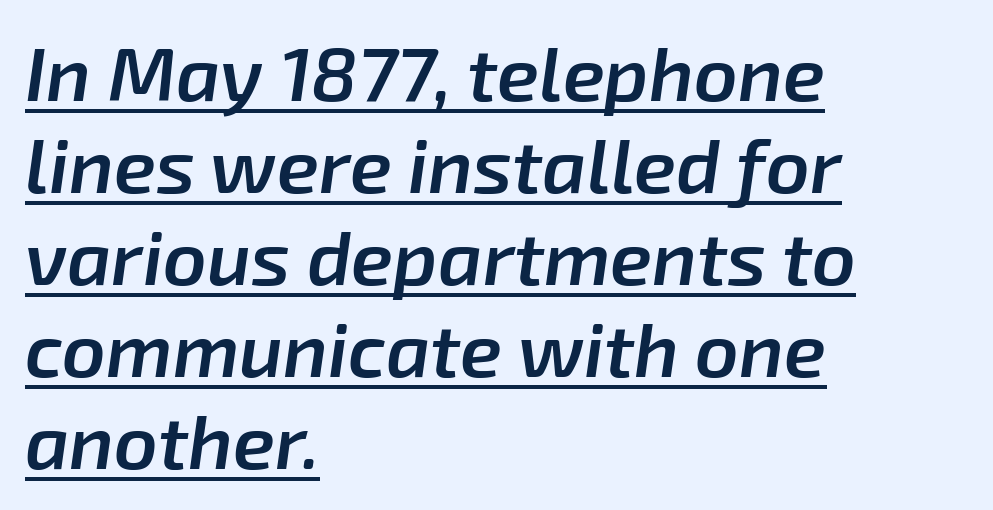
Q: Is the text bold? A: Semi-bold.
Q: Is the text italic (slanted)? A: Yes, it leans right by about 8 degrees.
Q: Is the text underlined? A: Yes.
Q: How is the paragraph aligned? A: Left-aligned.
Q: Is the spacing between letters normal or unusually wide? A: Normal.
Q: Width (condensed, normal, or wide)? A: Normal.
Q: Stroke contrast? A: Low.
Q: x-height? A: Medium.
Q: Monospaced? A: No.
